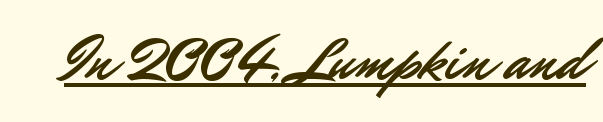
Q: Is the text italic (slanted)? A: Yes.
Q: Is the typeface a serif or a sans-serif typeface? A: Sans-serif.
Q: Is the text underlined? A: Yes.
Q: Is the spacing between letters normal or unusually wide? A: Normal.
Q: Width (condensed, normal, or wide)? A: Normal.
Q: Stroke contrast? A: Low.
Q: x-height? A: Small.
Q: Monospaced? A: No.
